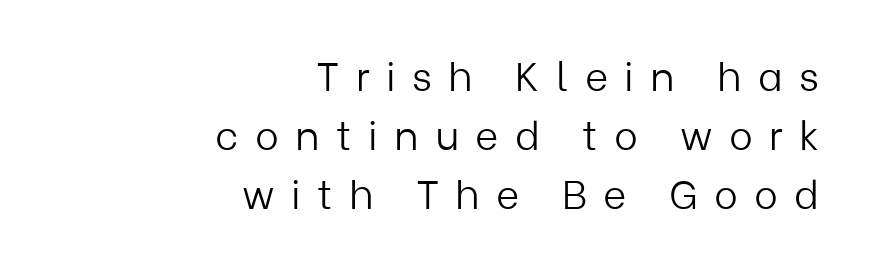
Each new line begins a customary step beneath the previous one. Does extra space separate the letters? Yes, quite a lot of it. Plain, unruled lines of type. Leftover space on each line is placed entirely before the opening word. The characters display no serif detailing; their extremities are plain.
